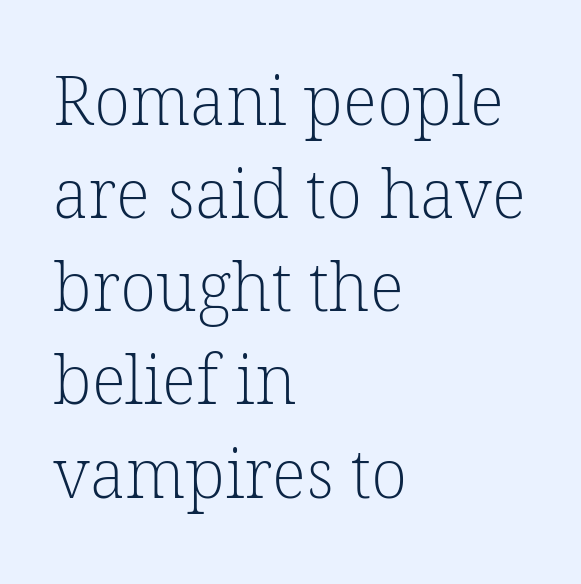
{"serif": "yes", "bold": "no", "weight": "light", "width": "normal", "stroke_contrast": "low", "x_height": "medium", "monospaced": "no", "underline": "no", "align": "left", "line_spacing": "normal", "line_spacing_ratio": 1.39, "letter_spacing": "normal", "letter_spacing_em": 0.0, "glyph_px": 67}
